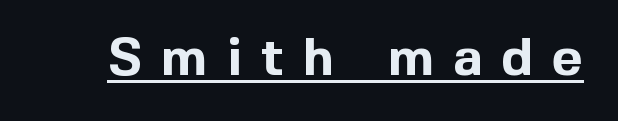
Does the weight exceed regular? Yes, all the way to bold. The typesetter has applied underlining to the passage shown. The rendering shows plain stroke endings on the letterforms — a sans-serif design. Rendered with straight, roman letterforms. In terms of letterspacing, this is a distinctly airy, spread setting.
